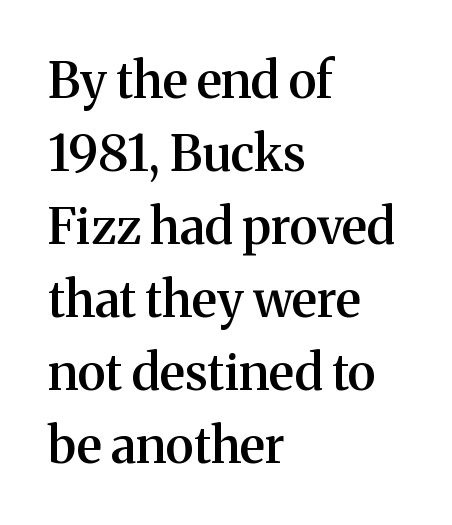
{"serif": "yes", "italic": "no", "bold": "semi", "weight": "semibold", "width": "normal", "stroke_contrast": "medium", "x_height": "medium", "monospaced": "no", "underline": "no", "align": "left", "line_spacing": "normal", "line_spacing_ratio": 1.46, "letter_spacing": "normal", "letter_spacing_em": 0.0, "glyph_px": 50}
